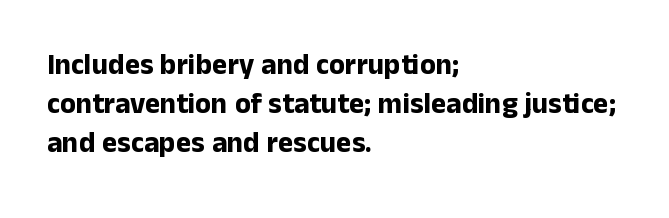
Does the leading feel generous? No, just average. The tracking reads as untouched default to a designer's eye. You can tell it's not italic because the verticals are truly vertical. These lines are composed in type without serifs.
